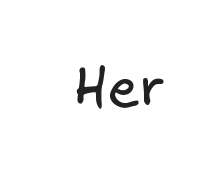
{"serif": "no", "bold": "no", "weight": "regular", "width": "normal", "stroke_contrast": "low", "x_height": "small", "underline": "no", "letter_spacing": "normal", "letter_spacing_em": 0.0, "glyph_px": 59}
